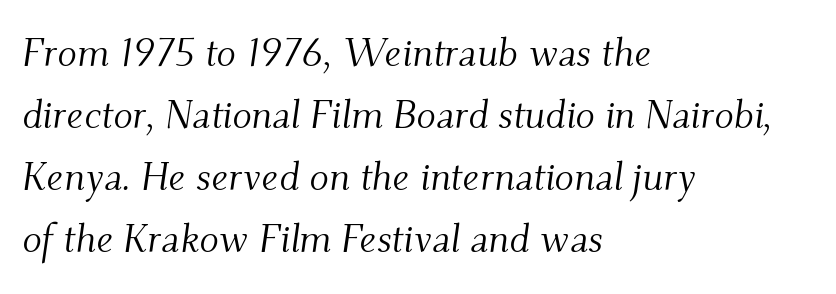
Stroke mass is kept to a normal reading level or below. If you drew a ruler down the left edge, every line would touch it. Serif or sans? Serif — the stroke terminals have little feet. Underline: absent.
